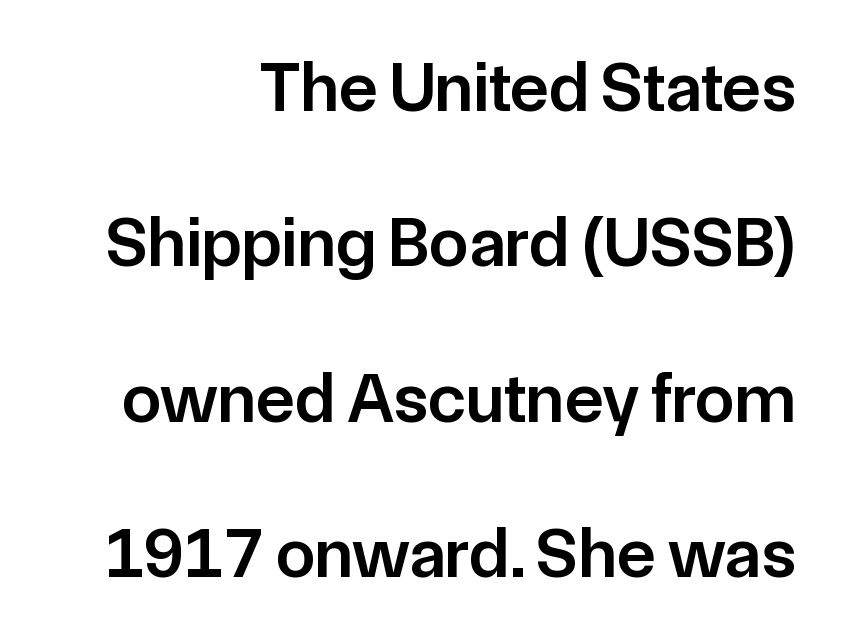
A clean baseline with only descenders dipping below it. Casual observation: everything's shoved over to the right. Note the varied advance widths — an 'i' is clearly narrower than an 'm'. Honestly, the rows look like they've been pulled way apart. Its strokes are somewhat broadened, the hallmark of semibold type. In terms of posture, this sample is upright.
